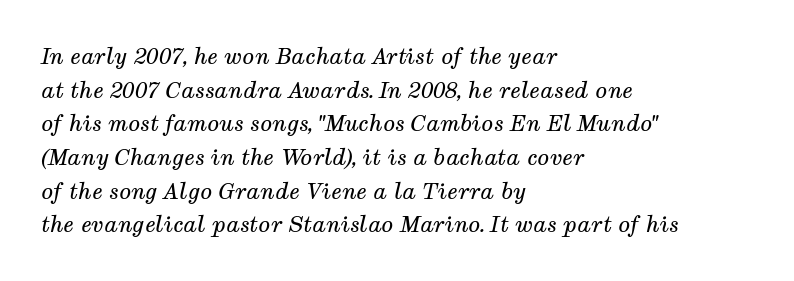
Q: Is the text bold? A: No.
Q: Is the text italic (slanted)? A: Yes, it leans right by about 12 degrees.
Q: Is the text underlined? A: No.
Q: How is the paragraph aligned? A: Left-aligned.
Q: Is the spacing between letters normal or unusually wide? A: Normal.
Q: Is the spacing between lines tight, normal or loose? A: Normal.
